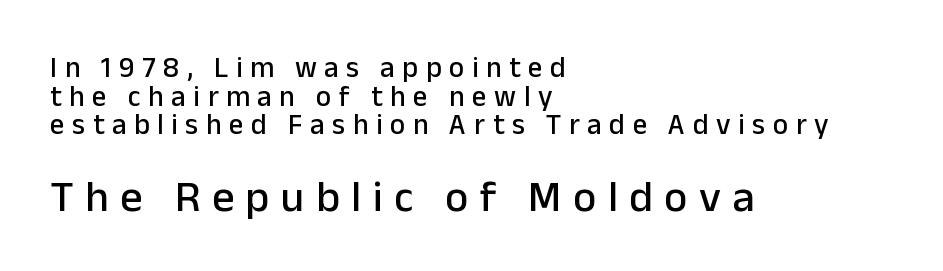
Q: Is the text italic (slanted)? A: No, it is upright.
Q: Is the typeface a serif or a sans-serif typeface? A: Sans-serif.
Q: Is the text underlined? A: No.
Q: How is the paragraph aligned? A: Left-aligned.
Q: Is the spacing between letters normal or unusually wide? A: Unusually wide.
Q: Is the spacing between lines tight, normal or loose? A: Tight.
Q: Which block of text is set in a larger size, the first (top) or the second (bottom)? A: The second (bottom) one.
Q: Width (condensed, normal, or wide)? A: Normal.
Q: Stroke contrast? A: Low.
Q: x-height? A: Medium.
Q: Monospaced? A: No.
